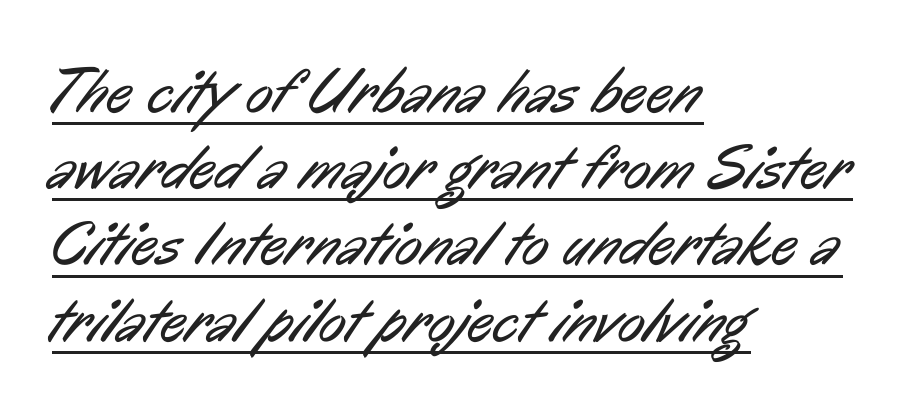
Q: Is the text bold? A: No.
Q: Is the typeface a serif or a sans-serif typeface? A: Sans-serif.
Q: Is the text underlined? A: Yes.
Q: How is the paragraph aligned? A: Left-aligned.
Q: Is the spacing between letters normal or unusually wide? A: Normal.
Q: Width (condensed, normal, or wide)? A: Condensed.
Q: Stroke contrast? A: Low.
Q: x-height? A: Medium.
Q: Monospaced? A: No.
